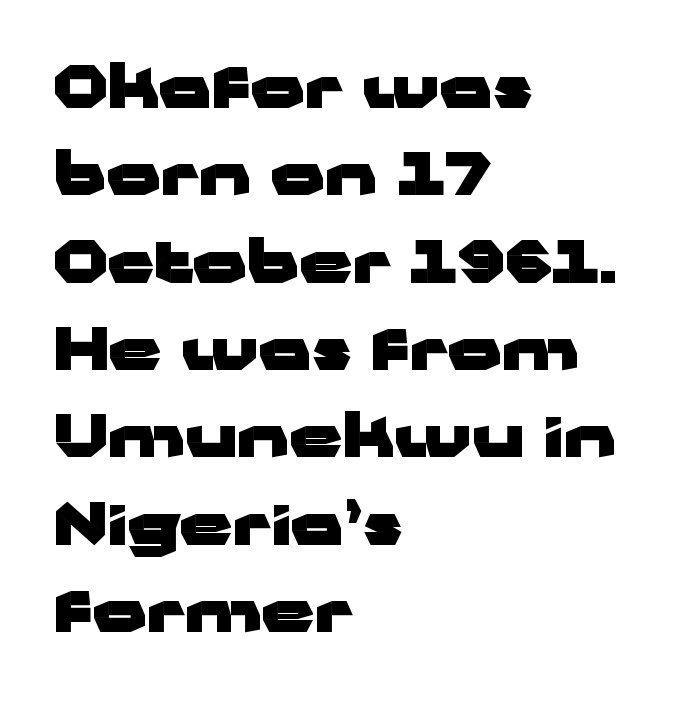
{"serif": "no", "italic": "no", "bold": "yes", "weight": "heavy", "width": "wide", "stroke_contrast": "low", "x_height": "medium", "monospaced": "no", "underline": "no", "align": "left", "line_spacing": "normal", "line_spacing_ratio": 1.48, "letter_spacing": "normal", "letter_spacing_em": 0.0, "glyph_px": 59}
